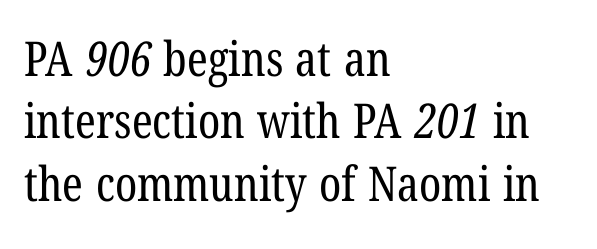
{"serif": "yes", "bold": "no", "weight": "regular", "width": "condensed", "stroke_contrast": "low", "x_height": "medium", "monospaced": "no", "underline": "no", "align": "left", "line_spacing": "normal", "line_spacing_ratio": 1.3, "letter_spacing": "normal", "letter_spacing_em": 0.0, "glyph_px": 48}
